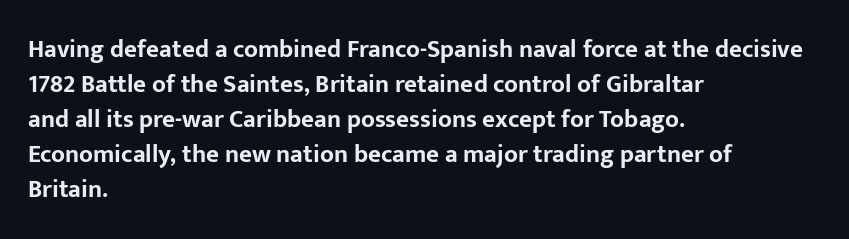
{"italic": "no", "bold": "yes", "underline": "no", "align": "left", "line_spacing": "normal", "line_spacing_ratio": 1.4, "letter_spacing": "normal", "letter_spacing_em": 0.0, "glyph_px": 25}
